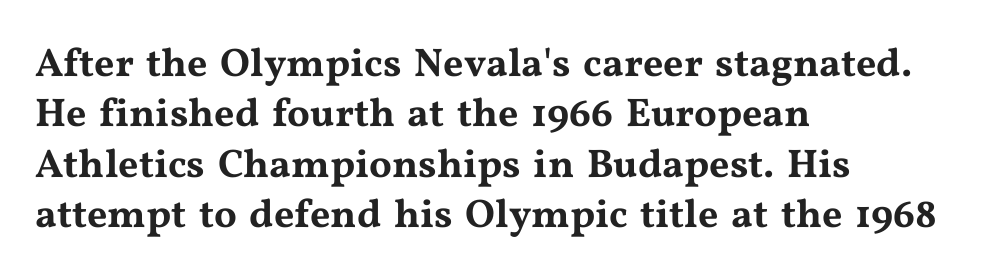
Q: Is the text italic (slanted)? A: No, it is upright.
Q: Is the typeface a serif or a sans-serif typeface? A: Serif.
Q: Is the text underlined? A: No.
Q: How is the paragraph aligned? A: Left-aligned.
Q: Is the spacing between letters normal or unusually wide? A: Normal.
Q: Is the spacing between lines tight, normal or loose? A: Normal.
Q: Width (condensed, normal, or wide)? A: Wide.
Q: Stroke contrast? A: Medium.
Q: x-height? A: Medium.
Q: Monospaced? A: No.
